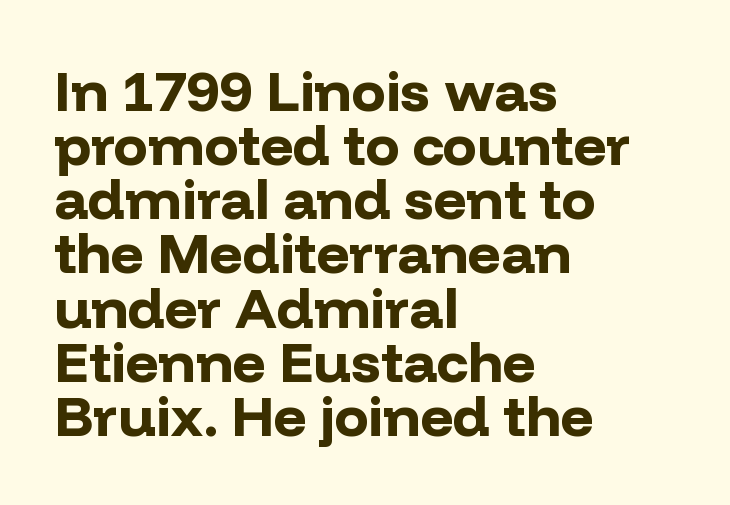
{"serif": "no", "italic": "no", "bold": "yes", "weight": "bold", "width": "normal", "stroke_contrast": "low", "x_height": "medium", "monospaced": "no", "underline": "no", "align": "left", "line_spacing": "tight", "line_spacing_ratio": 0.95, "letter_spacing": "normal", "letter_spacing_em": 0.0, "glyph_px": 57}
